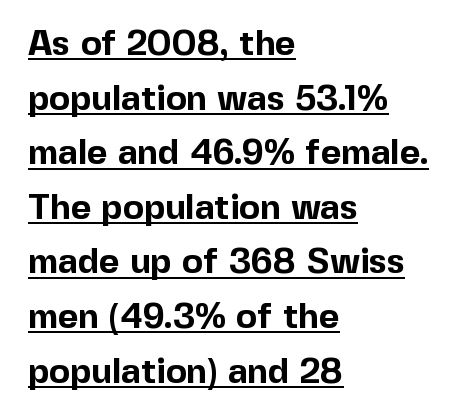
Unlike italic type, these characters show no tilt at all. Where is the straight margin? On the left. Each line of the rendering has a horizontal stroke beneath the glyphs. Type style note: lacks serifs. One glance says typical: line gaps are just what's usual.
